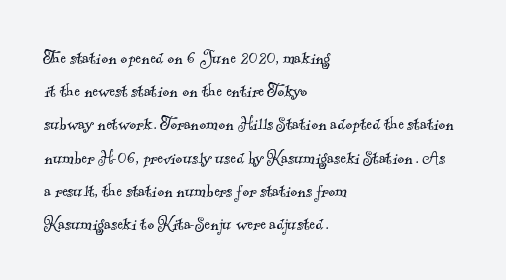
{"bold": "no", "underline": "no", "align": "left", "line_spacing": "normal", "line_spacing_ratio": 1.58, "letter_spacing": "normal", "letter_spacing_em": 0.0, "glyph_px": 21}
